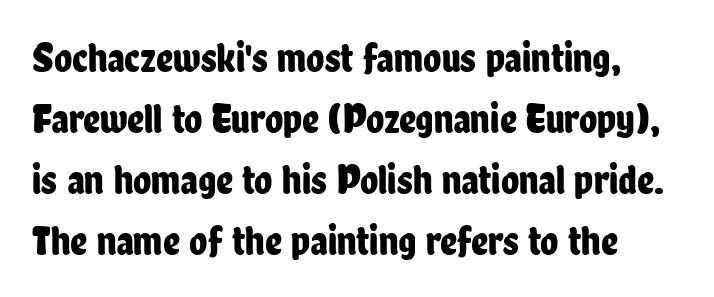
{"serif": "no", "italic": "no", "width": "condensed", "stroke_contrast": "low", "x_height": "medium", "monospaced": "no", "underline": "no", "line_spacing": "normal", "line_spacing_ratio": 1.45, "letter_spacing": "normal", "letter_spacing_em": 0.0, "glyph_px": 42}
